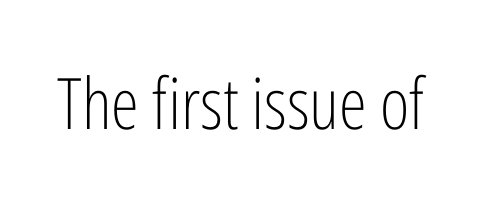
Weight class: somewhere from thin through regular. Anything drawn beneath the words? Only blank space. This sample uses a sans-serif face. The letters sit at their default tracking, neither squeezed nor spread. The passage shown is typed in a proportional face where columns would drift. When letters stand straight like this, we call the style roman or upright.
